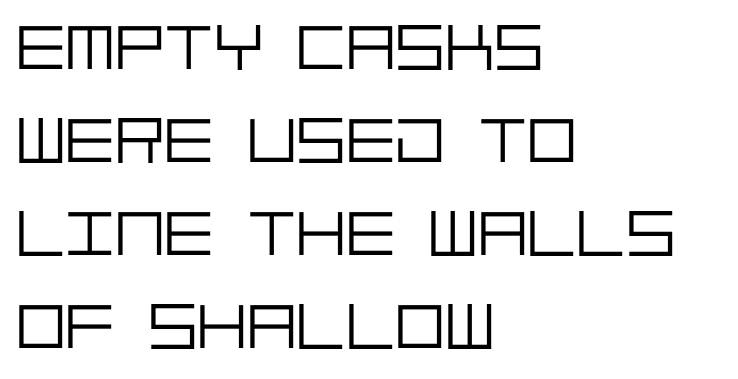
How would I describe the line gaps? Plain and ordinary. These lines were composed using upright roman letters. A bare baseline throughout the passage. Stroke mass is kept to a normal reading level or below.
